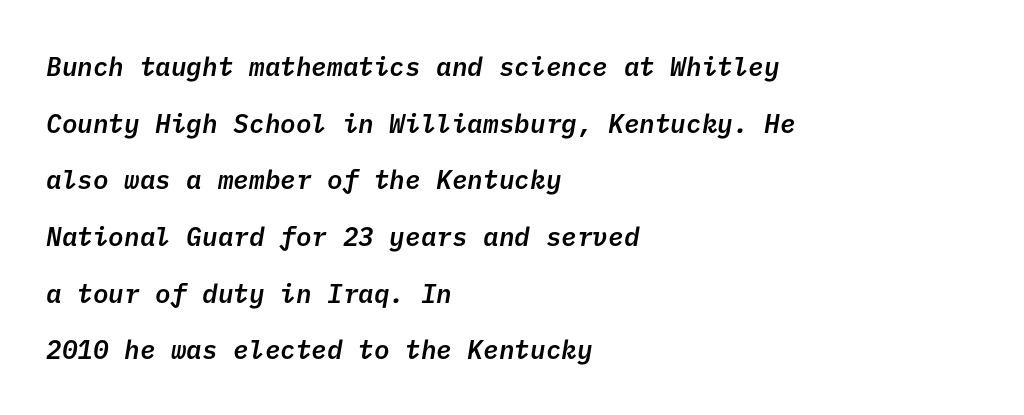
{"bold": "semi", "underline": "no", "align": "left", "line_spacing": "loose", "line_spacing_ratio": 2.18, "letter_spacing": "normal", "letter_spacing_em": 0.0, "glyph_px": 26}
